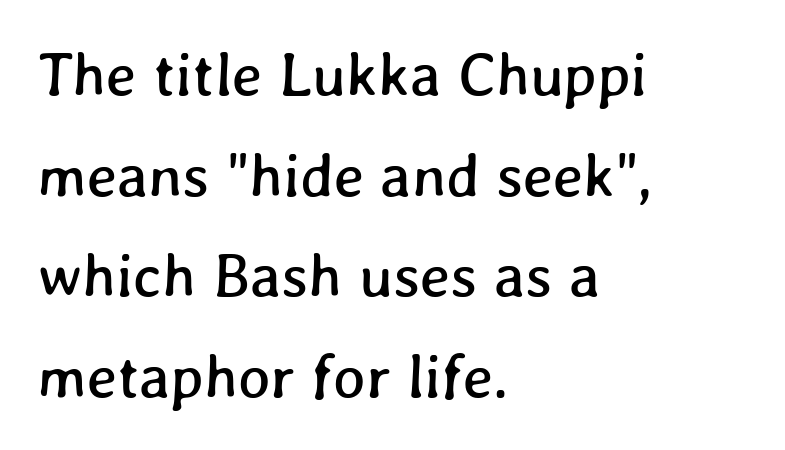
{"width": "normal", "stroke_contrast": "low", "x_height": "medium", "monospaced": "no", "underline": "no", "align": "left", "line_spacing": "normal", "line_spacing_ratio": 1.65, "letter_spacing": "normal", "letter_spacing_em": 0.0, "glyph_px": 61}
